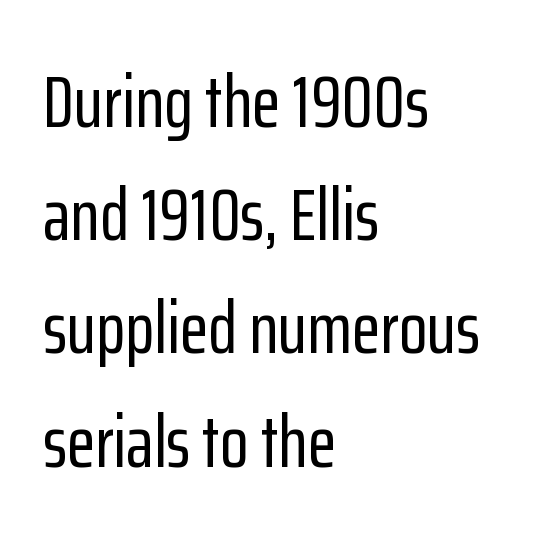
Italic: no, the glyphs are upright roman. The specimen omits any rule beneath the text block's lines. Is there much room between lines? A standard amount, neither cramped nor airy. The ragged edge is on the right, which tells us the setting is flush left. The rendering uses natural spacing where letterforms have individual widths.
